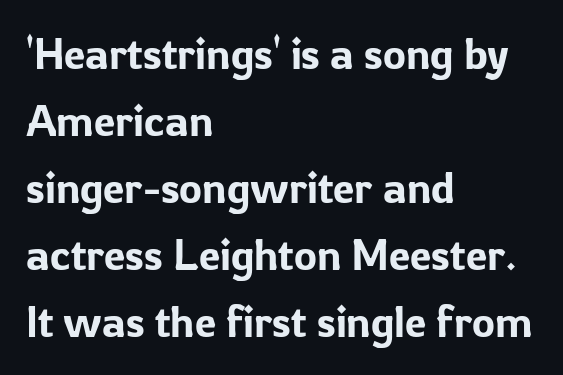
The image shows 43 px sans-serif type, upright; set left-aligned, normal line spacing (1.56x), normal letter spacing, not underlined; low stroke contrast and a medium x-height.
